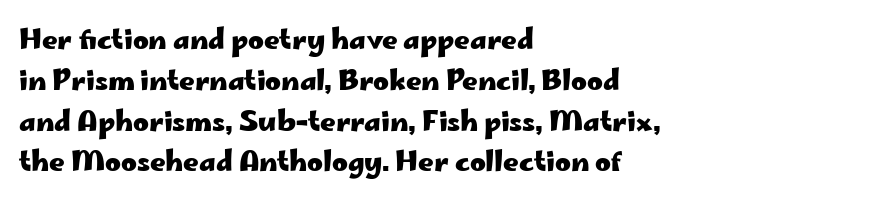
{"italic": "no", "bold": "yes", "underline": "no", "align": "left", "line_spacing": "normal", "line_spacing_ratio": 1.51, "letter_spacing": "normal", "letter_spacing_em": 0.0, "glyph_px": 27}
